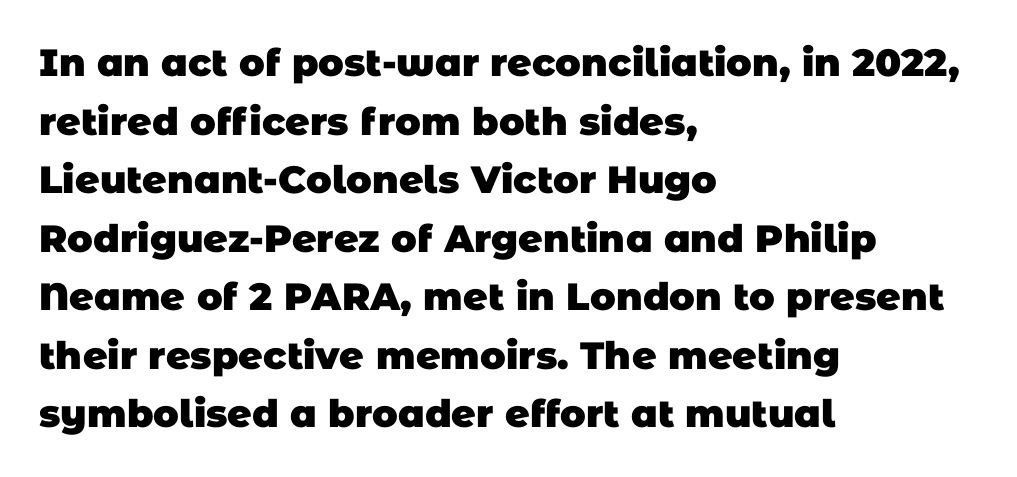
{"serif": "no", "bold": "yes", "weight": "heavy", "width": "normal", "stroke_contrast": "low", "x_height": "large", "monospaced": "no", "underline": "no", "align": "left", "line_spacing": "normal", "line_spacing_ratio": 1.54, "letter_spacing": "normal", "letter_spacing_em": 0.0, "glyph_px": 38}
